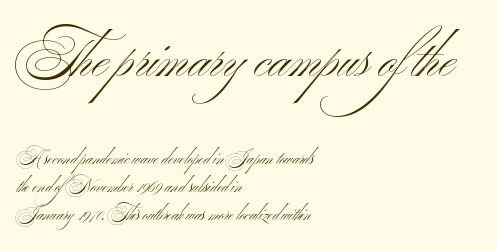
{"serif": "no", "bold": "no", "weight": "light", "width": "wide", "stroke_contrast": "medium", "x_height": "small", "monospaced": "no", "underline": "no", "align": "left", "line_spacing": "normal", "line_spacing_ratio": 1.64, "letter_spacing": "normal", "letter_spacing_em": 0.0, "larger_block": "first", "size_ratio": 3.06, "glyph_px": 52}
